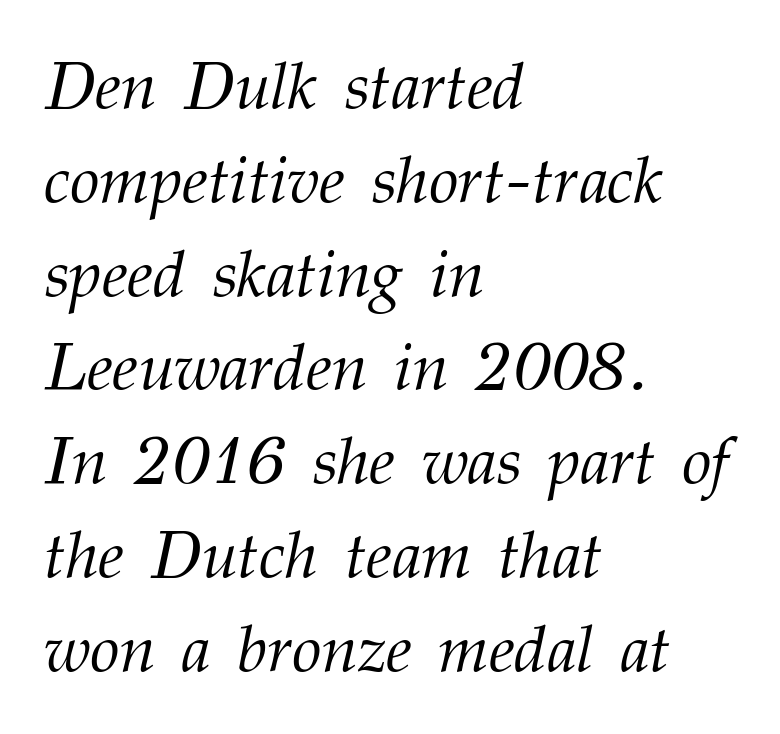
The font sits on the lighter half of the weight spectrum, regular included. A student would call this left alignment; a typographer would say flush left, rag right. This sample has the flowing, uneven cadence of proportional lettering. Small tapered or slab feet sit at the stroke ends, so this counts as serif. Check the space under the baseline: it is left empty. Is the type slanted? Yes — the strokes lean at a clear angle.
